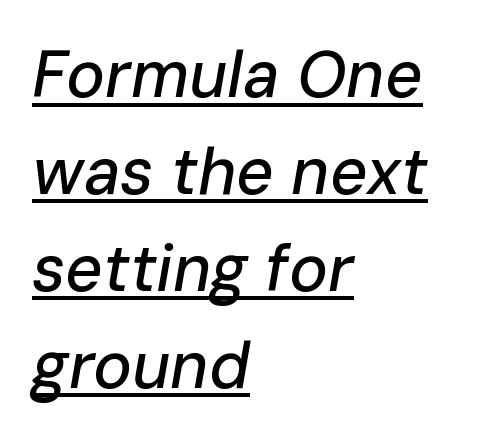
{"italic": "yes", "lean": "right", "slant_degrees": 10, "width": "normal", "stroke_contrast": "low", "x_height": "medium", "monospaced": "no", "underline": "yes", "align": "left", "line_spacing": "normal", "line_spacing_ratio": 1.49, "letter_spacing": "normal", "letter_spacing_em": 0.0, "glyph_px": 65}
